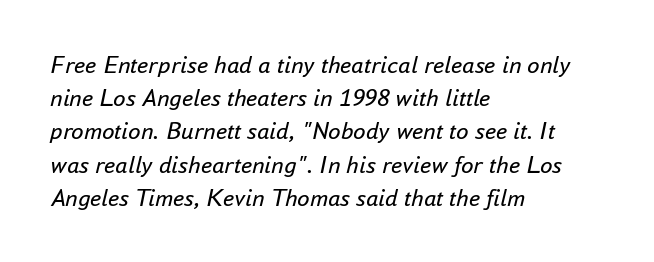
The ragged edge is on the right, which tells us the setting is flush left. The space directly below the letters is spotless. Look at the tracking — it's just the regular setting, nothing added. Line spacing here is normal.
